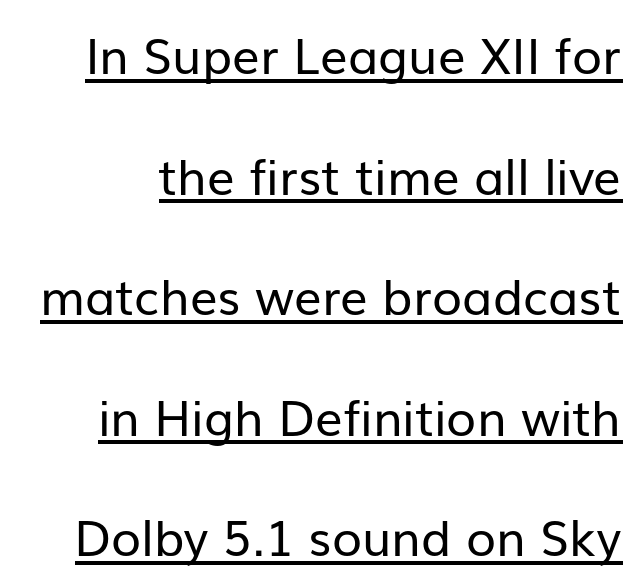
The image shows 49 px regular-weight sans-serif type, upright; set loose line spacing (2.46x), normal letter spacing, underlined; low stroke contrast and a medium x-height.
